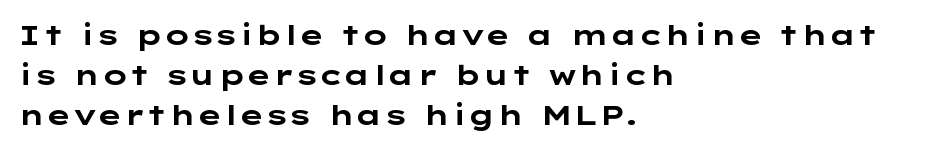
The image shows 28 px bold, wide sans-serif type, upright; set left-aligned, normal line spacing (1.42x), normal letter spacing, not underlined; low stroke contrast and a medium x-height.
